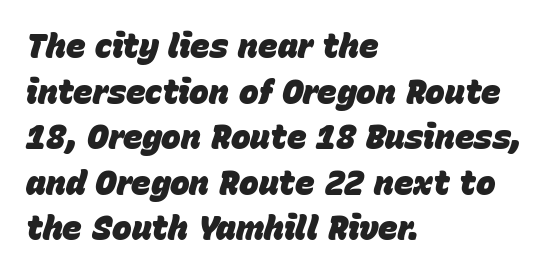
{"italic": "yes", "lean": "right", "slant_degrees": 15, "bold": "yes", "weight": "heavy", "width": "normal", "stroke_contrast": "low", "x_height": "large", "monospaced": "no", "underline": "no", "align": "left", "line_spacing": "normal", "line_spacing_ratio": 1.38, "letter_spacing": "normal", "letter_spacing_em": 0.0, "glyph_px": 33}
